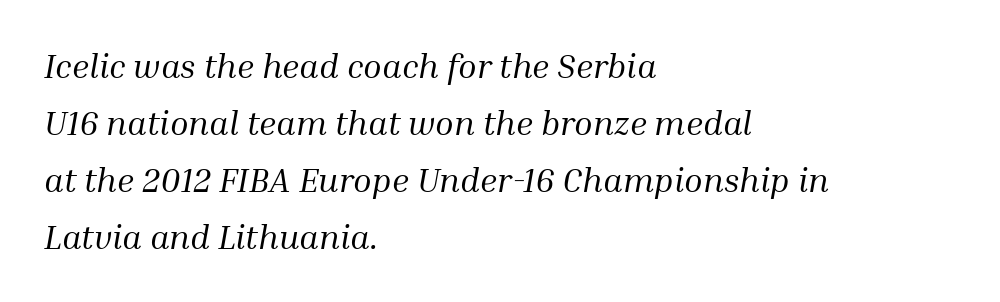
Inter-character spacing is left at the font's built-in metrics. Notice how the stems are inclined rather than vertical — that's the hallmark of italics. Whoever set this chose a conventional vertical rhythm. You could not count columns in this text — the font is proportionally spaced. A classic flush-left, rag-right setting is used for this passage.
